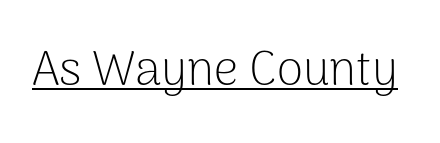
Q: Is the text bold? A: No.
Q: Is the text italic (slanted)? A: No, it is upright.
Q: Is the typeface a serif or a sans-serif typeface? A: Sans-serif.
Q: Is the text underlined? A: Yes.
Q: Is the spacing between letters normal or unusually wide? A: Normal.
Q: Width (condensed, normal, or wide)? A: Normal.
Q: Stroke contrast? A: Low.
Q: x-height? A: Medium.
Q: Monospaced? A: No.
